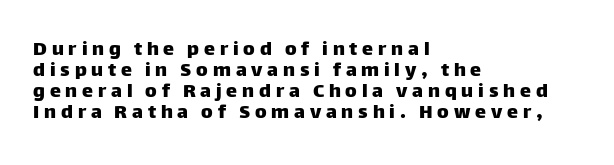
Reading down the block, your eye returns to a fixed left position each line. Cramped leading. Tall strokes in this sample are plumb rather than angled. Someone cranked the tracking dial way up on this one.
